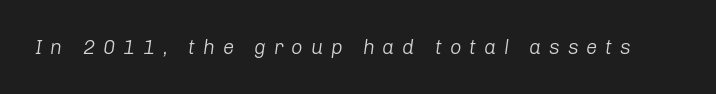
{"italic": "yes", "lean": "right", "slant_degrees": 8, "bold": "no", "underline": "no", "letter_spacing": "wide", "letter_spacing_em": 0.39, "glyph_px": 20}
